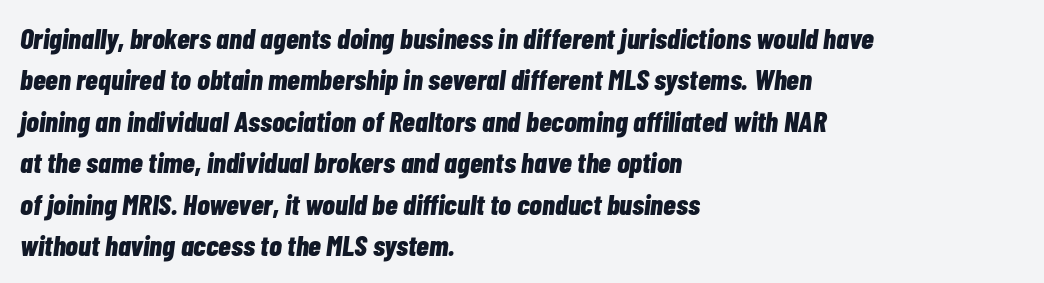
Style check: oblique. Bare-footed words on every line. The typesetter chose a ragged-right arrangement here. The rendering uses a moderate line-height, typical for paragraphs. Is this a fixed-width face? No — the glyphs have proportional, varying widths.
